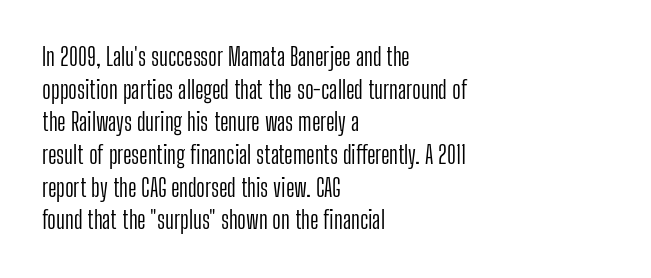
Q: Is the text bold? A: No.
Q: Is the text italic (slanted)? A: No, it is upright.
Q: Is the text underlined? A: No.
Q: How is the paragraph aligned? A: Left-aligned.
Q: Is the spacing between letters normal or unusually wide? A: Normal.
Q: Is the spacing between lines tight, normal or loose? A: Normal.
